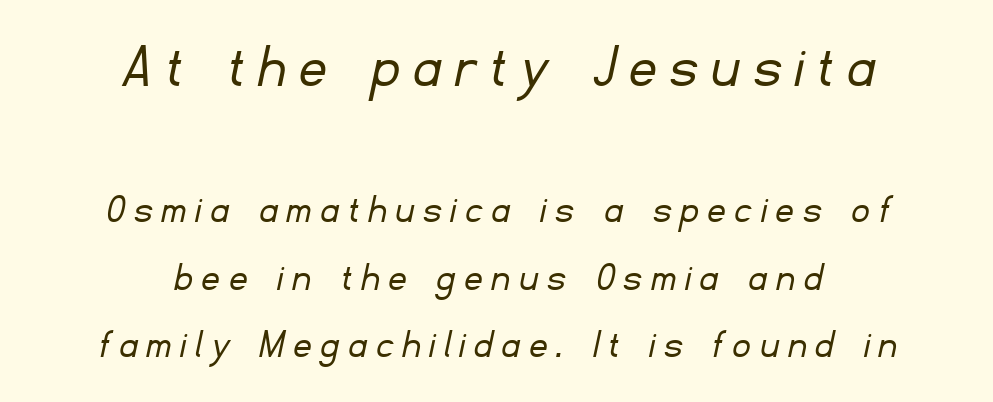
Each new line begins a customary step beneath the previous one. The words here are not underlined. Type size steps down from the first block to the second. The typesetting does not lean heavy: it is not bold. There is plenty of visible air inserted between adjacent glyphs. The lines are quadded center.
